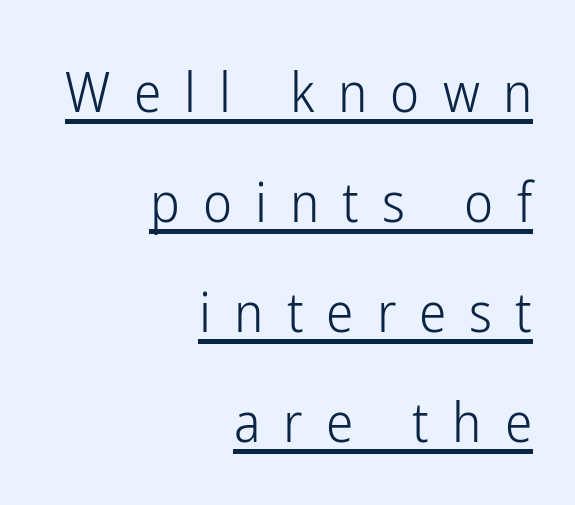
{"serif": "no", "italic": "no", "bold": "no", "weight": "light", "width": "condensed", "stroke_contrast": "low", "x_height": "medium", "monospaced": "no", "underline": "yes", "align": "right", "line_spacing": "loose", "line_spacing_ratio": 2.0, "letter_spacing": "wide", "letter_spacing_em": 0.42, "glyph_px": 55}
